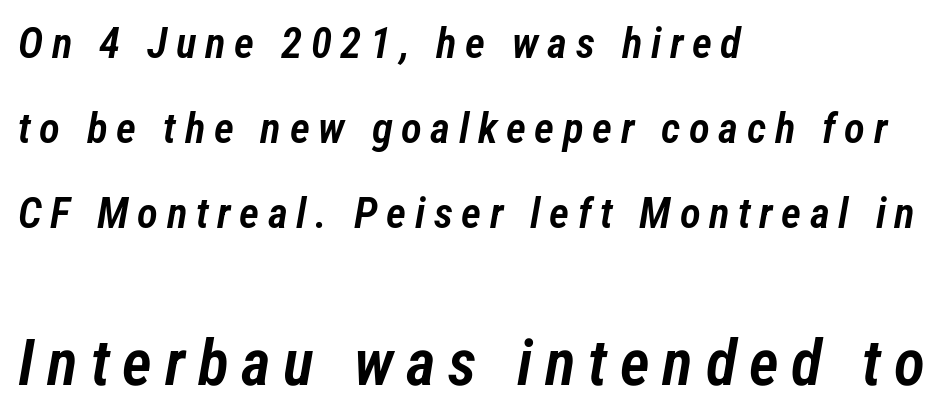
A bare baseline throughout the passage. In terms of posture, this sample is oblique. The passage shown is typed in a proportional face where columns would drift. Whoever set this made the second block the dominant, larger element. How heavy is the stroke? Medium-heavy — a semibold, shy of bold. The line-height multiplier appears high, well above default.
